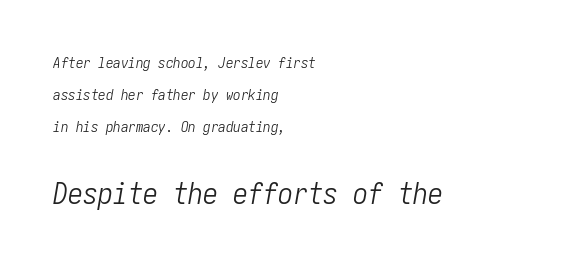
{"italic": "yes", "lean": "right", "slant_degrees": 10, "bold": "no", "weight": "light", "width": "condensed", "stroke_contrast": "low", "x_height": "medium", "underline": "no", "align": "left", "line_spacing": "loose", "line_spacing_ratio": 2.15, "letter_spacing": "normal", "letter_spacing_em": 0.0, "larger_block": "second", "size_ratio": 2.0, "glyph_px": 30}
